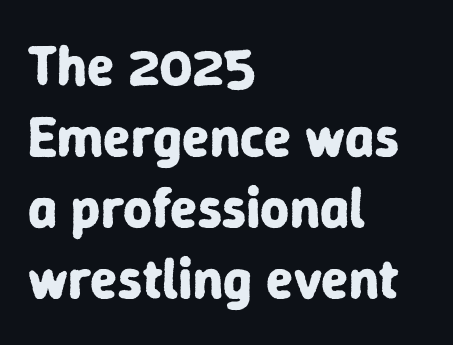
The tracking reads as untouched default to a designer's eye. Check under the words: just untouched page. Unlike italic type, these characters show no tilt at all. Horizontally, the lines are justified to the leading edge only. Students, observe: this is what conventionally led text looks like.
